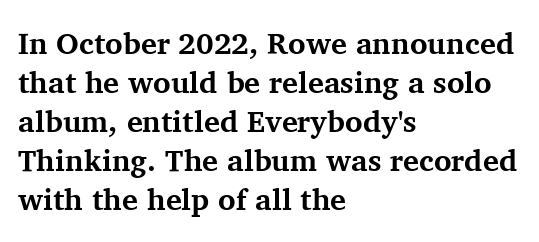
Honestly, there is no underline to notice here at all. Is this a sans? No — the strokes have serifs. Ordinary non-slanted type is in use. The rendering uses a bold face; every stroke is thick and dark. The letters advance in unequal steps, a hallmark of proportional type. Summary of vertical rhythm: regular, with standard interline spacing.
